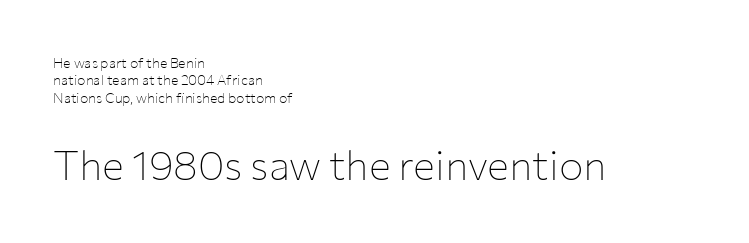
Q: Is the text bold? A: No.
Q: Is the text italic (slanted)? A: No, it is upright.
Q: Is the typeface a serif or a sans-serif typeface? A: Sans-serif.
Q: Is the text underlined? A: No.
Q: How is the paragraph aligned? A: Left-aligned.
Q: Is the spacing between letters normal or unusually wide? A: Normal.
Q: Is the spacing between lines tight, normal or loose? A: Normal.
Q: Which block of text is set in a larger size, the first (top) or the second (bottom)? A: The second (bottom) one.
Q: Width (condensed, normal, or wide)? A: Normal.
Q: Stroke contrast? A: Low.
Q: x-height? A: Medium.
Q: Monospaced? A: No.
